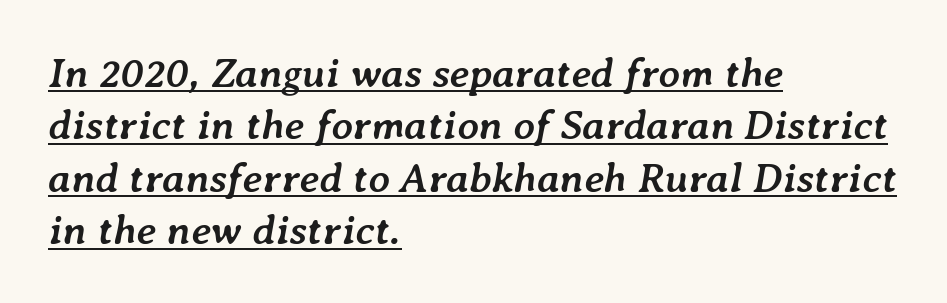
Q: Is the text bold? A: Yes.
Q: Is the text italic (slanted)? A: Yes, it leans right by about 7 degrees.
Q: Is the text underlined? A: Yes.
Q: How is the paragraph aligned? A: Left-aligned.
Q: Is the spacing between letters normal or unusually wide? A: Normal.
Q: Is the spacing between lines tight, normal or loose? A: Normal.
Q: Width (condensed, normal, or wide)? A: Normal.
Q: Stroke contrast? A: Low.
Q: x-height? A: Medium.
Q: Monospaced? A: No.
